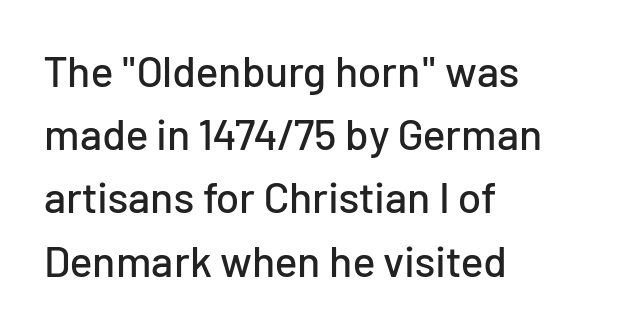
Character widths vary here, with narrow letters taking less room than wide ones. Just letters on the line, the space beneath them empty. Teacher's note: observe the even left margin — that is flush-left alignment. Type style note: lacks serifs. How would I describe the line gaps? Plain and ordinary.
